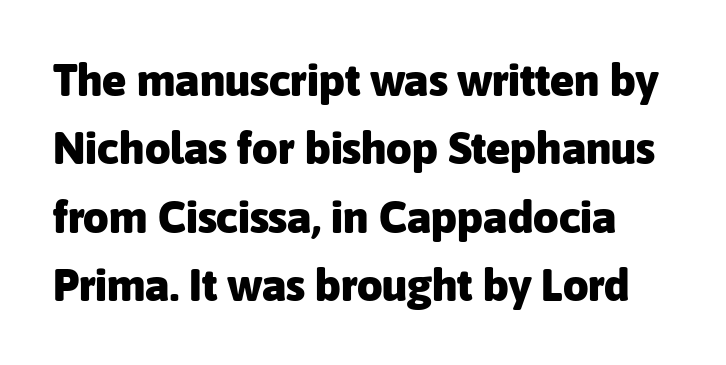
These lines are rendered in a variable-pitch font. Notice how the stems are strictly vertical — no italics here. These lines sit exactly where default settings would place them. Each row of text sits above clean, open space. Chunky letters — that's bold for sure. These lines are composed in type without serifs.
